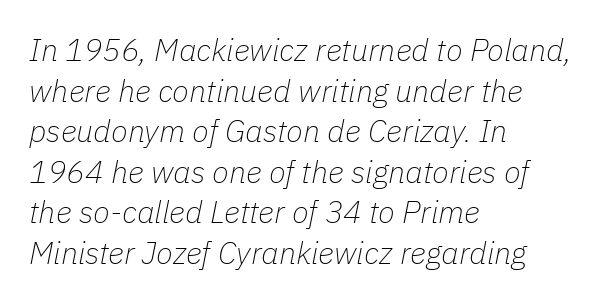
The image shows 31 px thin type, italic (leaning right); set left-aligned, normal line spacing (1.31x), normal letter spacing, not underlined; low stroke contrast and a medium x-height.
